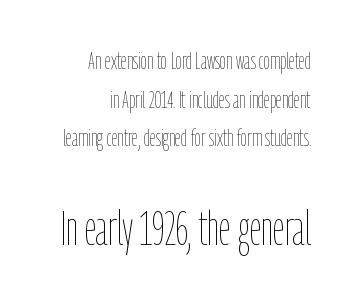
Q: Is the text bold? A: No.
Q: Is the text italic (slanted)? A: No, it is upright.
Q: Is the text underlined? A: No.
Q: How is the paragraph aligned? A: Right-aligned.
Q: Is the spacing between letters normal or unusually wide? A: Normal.
Q: Is the spacing between lines tight, normal or loose? A: Normal.
Q: Which block of text is set in a larger size, the first (top) or the second (bottom)? A: The second (bottom) one.
Q: Width (condensed, normal, or wide)? A: Condensed.
Q: Stroke contrast? A: Low.
Q: x-height? A: Medium.
Q: Monospaced? A: No.
